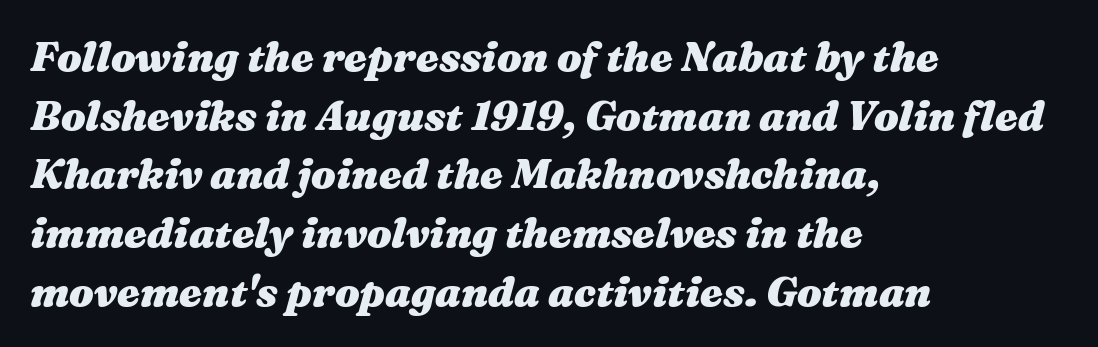
{"italic": "yes", "lean": "right", "slant_degrees": 16, "bold": "yes", "weight": "heavy", "width": "wide", "stroke_contrast": "medium", "x_height": "medium", "monospaced": "no", "underline": "no", "align": "left", "line_spacing": "normal", "line_spacing_ratio": 1.43, "letter_spacing": "normal", "letter_spacing_em": 0.0, "glyph_px": 41}
